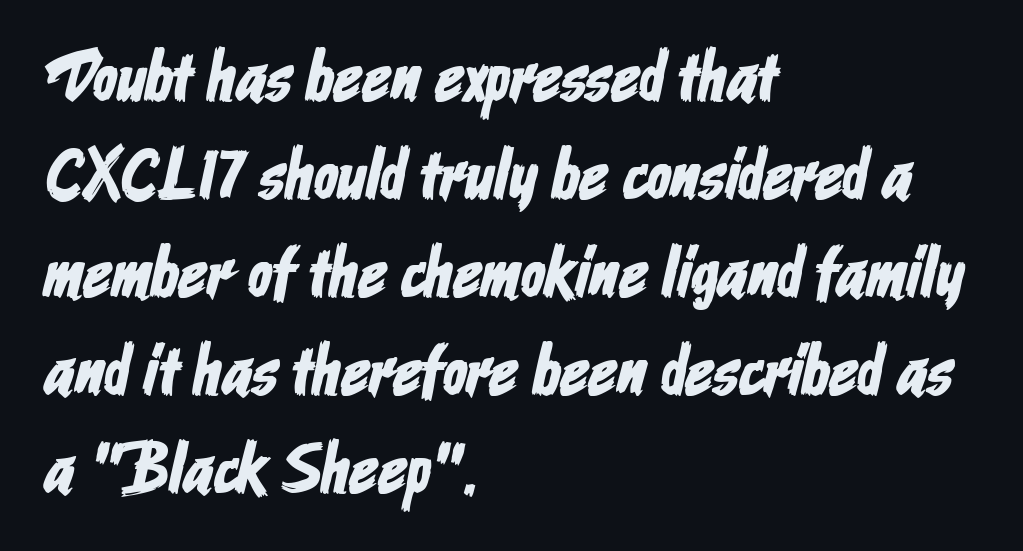
The image shows 71 px condensed sans-serif type; set left-aligned, normal line spacing (1.38x), normal letter spacing, not underlined; low stroke contrast and a medium x-height.
